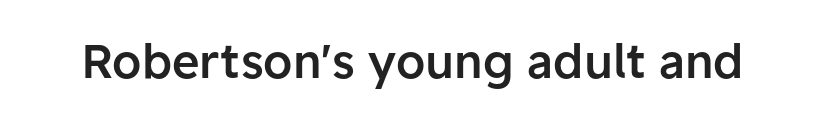
The space beneath each line is pristine and unruled. In terms of weight, the rendering is demibold, just under bold. Words appear dense and cohesive because spacing is normal. Serif or sans? Sans — the stroke terminals are bare. Character widths vary here, with narrow letters taking less room than wide ones.
